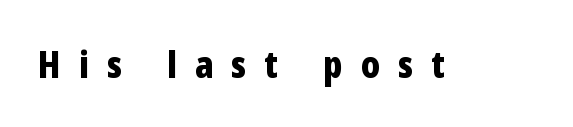
{"serif": "no", "italic": "no", "bold": "yes", "weight": "bold", "width": "condensed", "stroke_contrast": "low", "x_height": "medium", "monospaced": "no", "underline": "no", "letter_spacing": "wide", "letter_spacing_em": 0.49, "glyph_px": 37}
